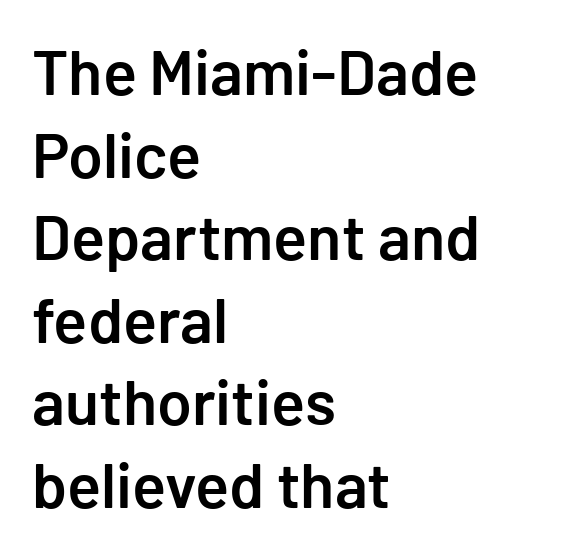
Q: Is the text bold? A: Semi-bold.
Q: Is the text italic (slanted)? A: No, it is upright.
Q: Is the typeface a serif or a sans-serif typeface? A: Sans-serif.
Q: Is the text underlined? A: No.
Q: How is the paragraph aligned? A: Left-aligned.
Q: Is the spacing between letters normal or unusually wide? A: Normal.
Q: Is the spacing between lines tight, normal or loose? A: Normal.
Q: Width (condensed, normal, or wide)? A: Normal.
Q: Stroke contrast? A: Low.
Q: x-height? A: Medium.
